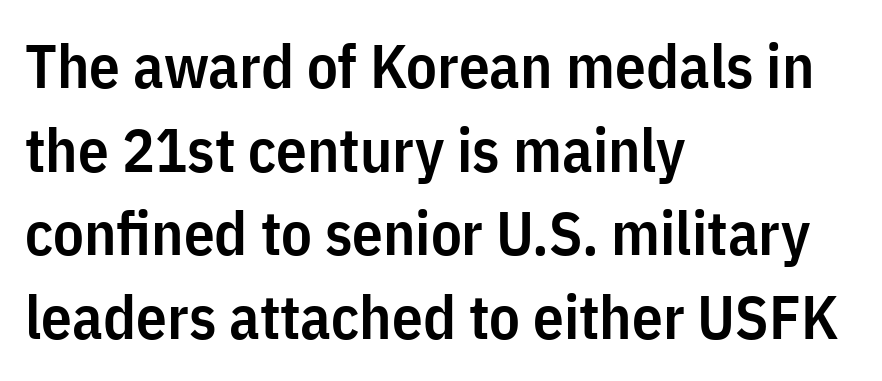
The image shows 61 px semibold, condensed sans-serif type, upright; set left-aligned, normal line spacing (1.37x), normal letter spacing, not underlined; low stroke contrast and a medium x-height.
